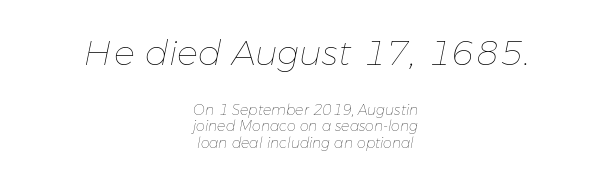
{"italic": "yes", "lean": "right", "slant_degrees": 11, "bold": "no", "weight": "thin", "width": "normal", "stroke_contrast": "low", "x_height": "medium", "monospaced": "no", "underline": "no", "align": "center", "line_spacing_ratio": 1.19, "letter_spacing": "normal", "letter_spacing_em": 0.0, "larger_block": "first", "size_ratio": 2.5, "glyph_px": 35}
